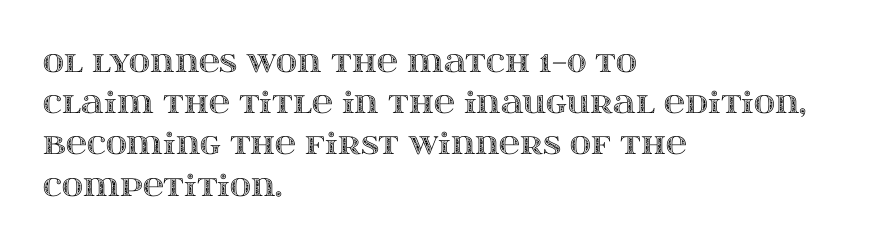
Q: Is the text italic (slanted)? A: No, it is upright.
Q: Is the text underlined? A: No.
Q: How is the paragraph aligned? A: Left-aligned.
Q: Is the spacing between letters normal or unusually wide? A: Normal.
Q: Is the spacing between lines tight, normal or loose? A: Normal.
Q: Width (condensed, normal, or wide)? A: Wide.
Q: x-height? A: Large.
Q: Monospaced? A: No.
